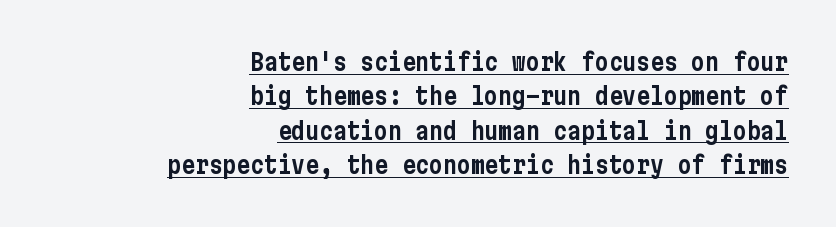
{"italic": "no", "underline": "yes", "align": "right", "line_spacing": "normal", "line_spacing_ratio": 1.49, "letter_spacing": "normal", "letter_spacing_em": 0.0, "glyph_px": 23}
